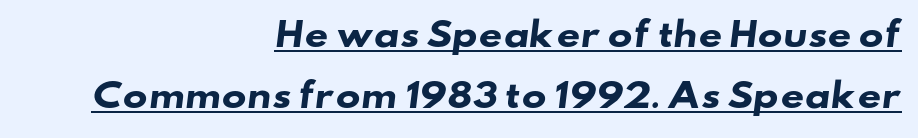
The image shows 33 px heavy, wide sans-serif type; set right-aligned, line spacing 1.85x, normal letter spacing, underlined; low stroke contrast and a small x-height.
